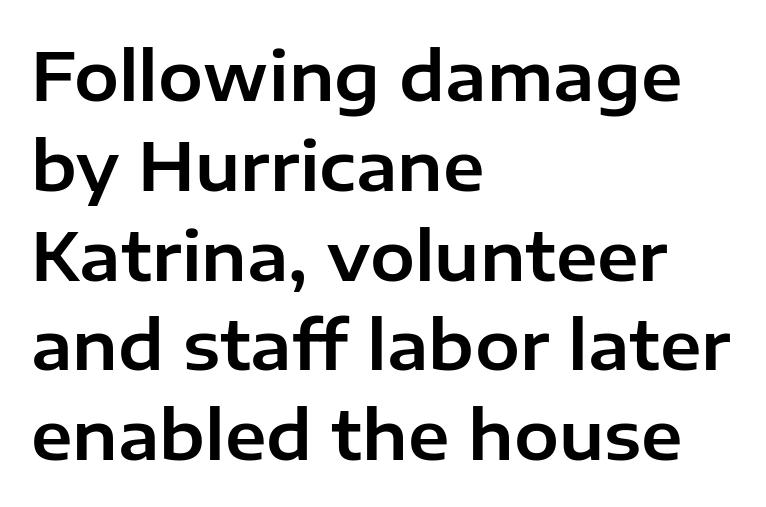
Q: Is the text italic (slanted)? A: No, it is upright.
Q: Is the typeface a serif or a sans-serif typeface? A: Sans-serif.
Q: Is the text underlined? A: No.
Q: How is the paragraph aligned? A: Left-aligned.
Q: Is the spacing between letters normal or unusually wide? A: Normal.
Q: Is the spacing between lines tight, normal or loose? A: Normal.
Q: Width (condensed, normal, or wide)? A: Normal.
Q: Stroke contrast? A: Low.
Q: x-height? A: Medium.
Q: Monospaced? A: No.
